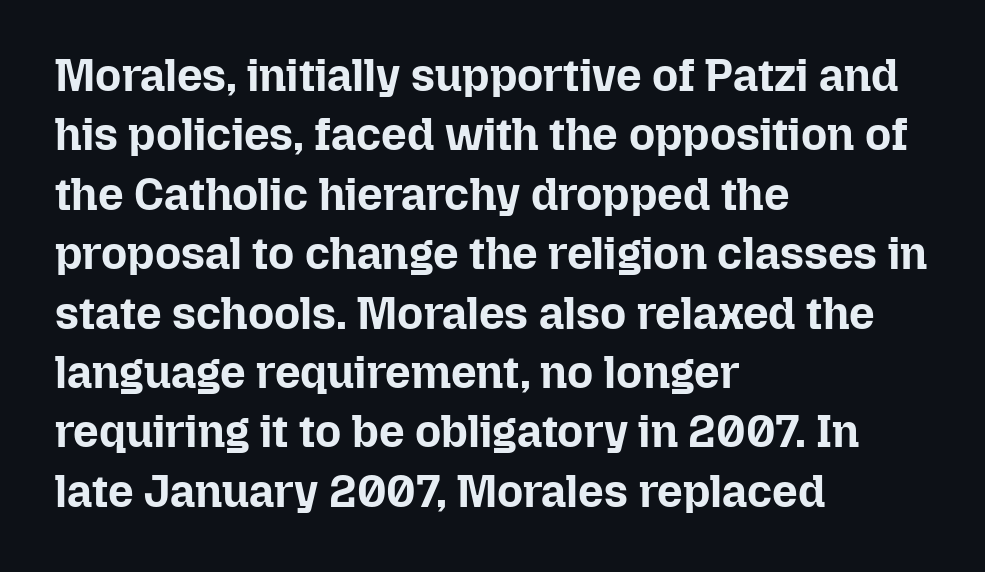
Caption: multi-line text, flush left, ragged right. Rule under the text: the space is simply empty. The block of text has a typical density, with ordinary space between rows. Is there any slant? The stems are plumb.
